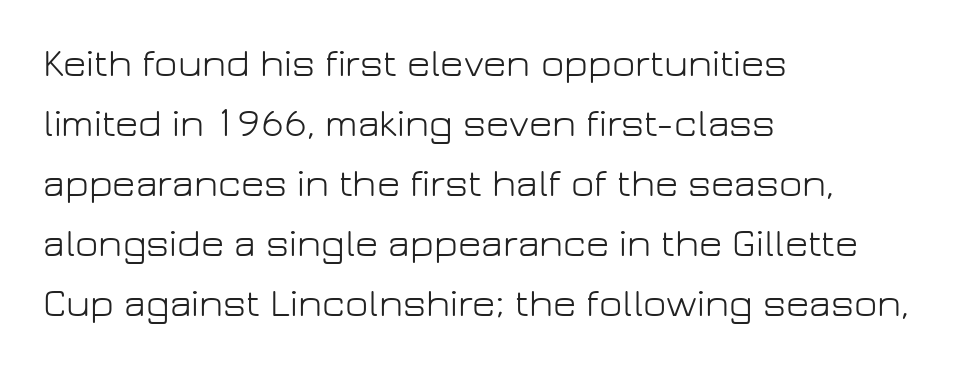
{"serif": "no", "italic": "no", "bold": "no", "weight": "light", "width": "normal", "stroke_contrast": "low", "x_height": "medium", "monospaced": "no", "underline": "no", "align": "left", "line_spacing": "normal", "line_spacing_ratio": 1.5, "letter_spacing": "normal", "letter_spacing_em": 0.0, "glyph_px": 40}
